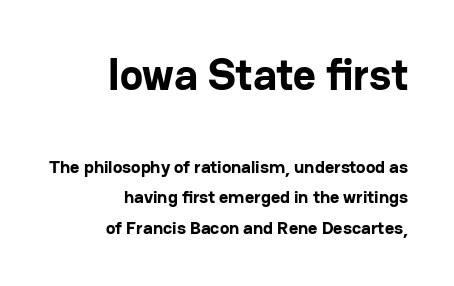
The image shows 44 px bold sans-serif type, upright; set right-aligned, normal line spacing (1.68x), normal letter spacing, not underlined; the first (top) block is 2.44x larger; low stroke contrast and a medium x-height.
